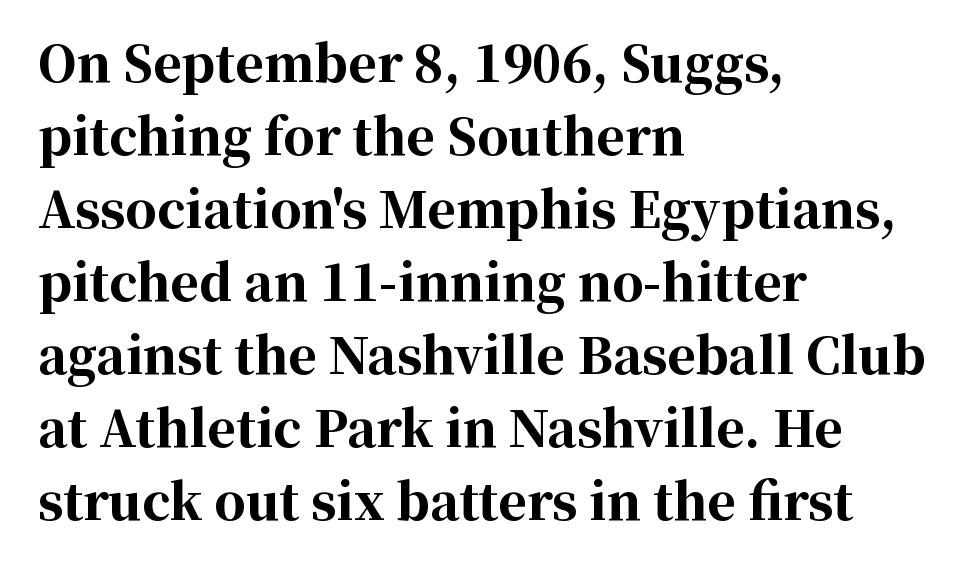
{"serif": "yes", "italic": "no", "bold": "yes", "weight": "bold", "width": "normal", "stroke_contrast": "high", "x_height": "medium", "monospaced": "no", "underline": "no", "align": "left", "line_spacing": "normal", "line_spacing_ratio": 1.49, "letter_spacing": "normal", "letter_spacing_em": 0.0, "glyph_px": 49}
